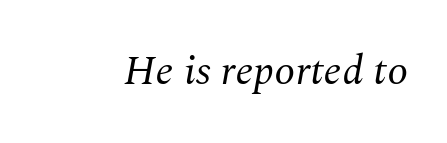
{"serif": "yes", "italic": "yes", "lean": "right", "slant_degrees": 10, "bold": "no", "weight": "regular", "width": "normal", "stroke_contrast": "medium", "x_height": "medium", "monospaced": "no", "underline": "no", "letter_spacing": "normal", "letter_spacing_em": 0.0, "glyph_px": 42}
